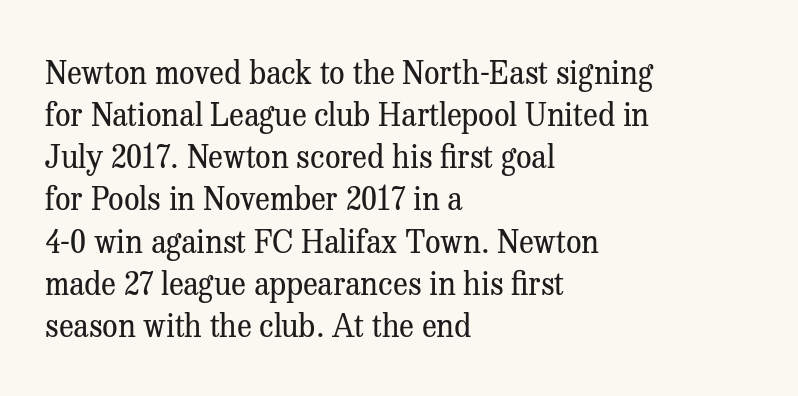
Q: Is the text bold? A: No.
Q: Is the text italic (slanted)? A: No, it is upright.
Q: Is the typeface a serif or a sans-serif typeface? A: Serif.
Q: Is the text underlined? A: No.
Q: How is the paragraph aligned? A: Left-aligned.
Q: Is the spacing between letters normal or unusually wide? A: Normal.
Q: Is the spacing between lines tight, normal or loose? A: Normal.
Q: Width (condensed, normal, or wide)? A: Normal.
Q: Stroke contrast? A: Medium.
Q: x-height? A: Medium.
Q: Monospaced? A: No.
